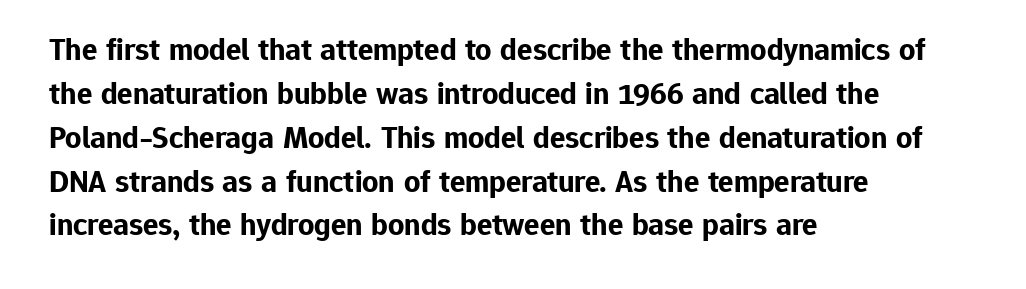
Inter-character spacing is left at the font's built-in metrics. Vertical strokes here are truly vertical. Left-aligned paragraph, ragged on the right. To sum up the face: it is a sans, with no serifs. The passage shown is typed in a proportional face where columns would drift.
